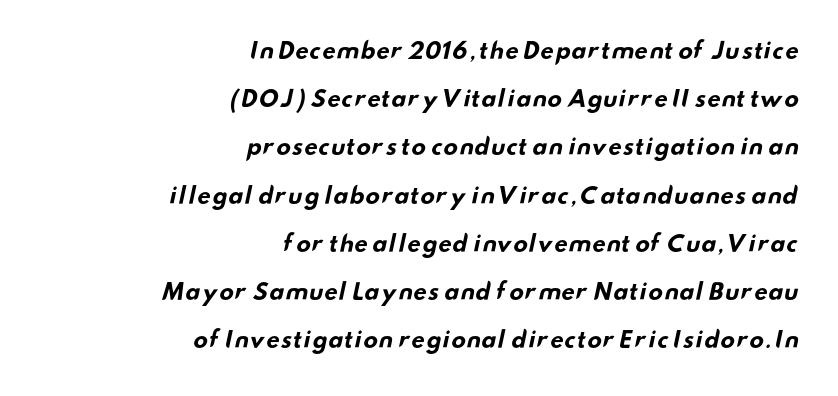
Q: Is the text bold? A: Yes.
Q: Is the text underlined? A: No.
Q: How is the paragraph aligned? A: Right-aligned.
Q: Is the spacing between letters normal or unusually wide? A: Normal.
Q: Is the spacing between lines tight, normal or loose? A: Loose.
